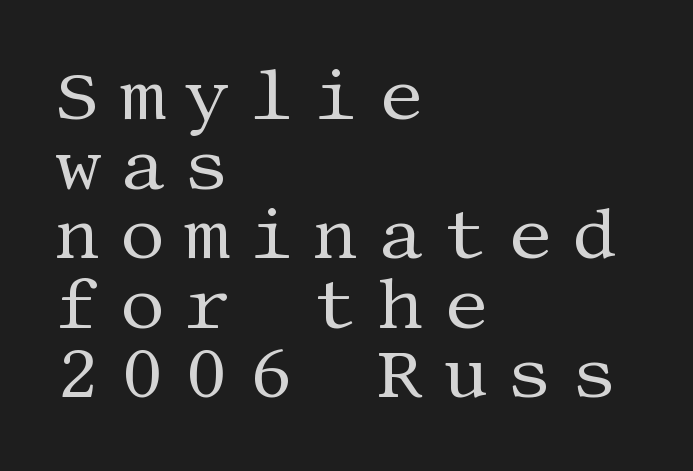
Q: Is the text bold? A: No.
Q: Is the text italic (slanted)? A: No, it is upright.
Q: Is the typeface a serif or a sans-serif typeface? A: Serif.
Q: Is the text underlined? A: No.
Q: How is the paragraph aligned? A: Left-aligned.
Q: Is the spacing between letters normal or unusually wide? A: Unusually wide.
Q: Is the spacing between lines tight, normal or loose? A: Tight.
Q: Width (condensed, normal, or wide)? A: Normal.
Q: Stroke contrast? A: Medium.
Q: x-height? A: Large.
